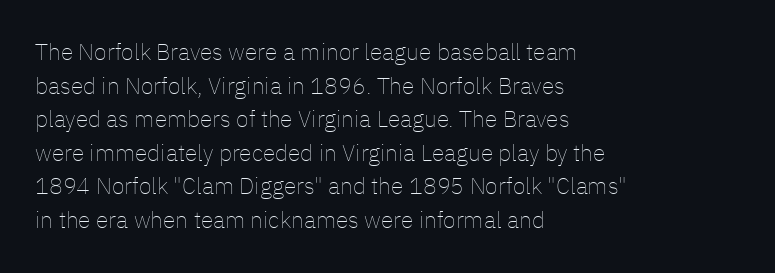
Q: Is the text bold? A: No.
Q: Is the text italic (slanted)? A: No, it is upright.
Q: Is the text underlined? A: No.
Q: How is the paragraph aligned? A: Left-aligned.
Q: Is the spacing between letters normal or unusually wide? A: Normal.
Q: Is the spacing between lines tight, normal or loose? A: Normal.
